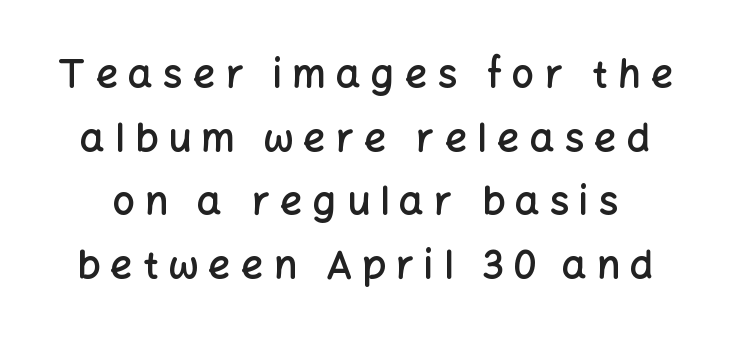
Compared with typical body copy, the letter spacing here is much looser. Posture: straight, roman, zero tilt. On the weight axis this lands at semibold, roughly 600. Proportional: the letters do not fall into vertical columns. Descenders are the only things crossing below the line.
